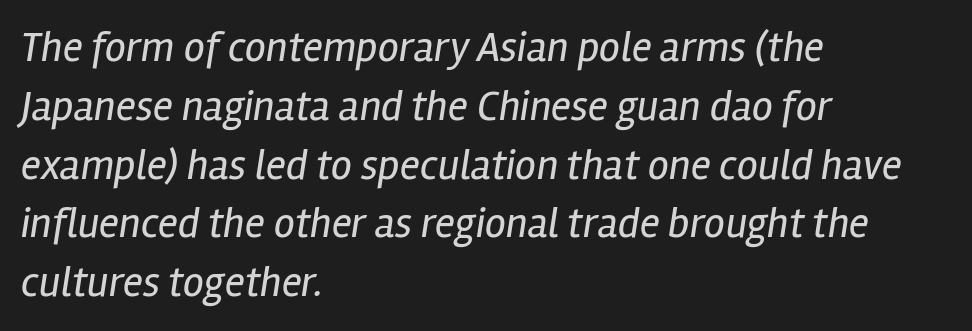
{"italic": "yes", "lean": "right", "slant_degrees": 12, "bold": "no", "weight": "regular", "width": "condensed", "stroke_contrast": "low", "x_height": "medium", "monospaced": "no", "underline": "no", "align": "left", "line_spacing": "normal", "line_spacing_ratio": 1.4, "letter_spacing": "normal", "letter_spacing_em": 0.0, "glyph_px": 42}
